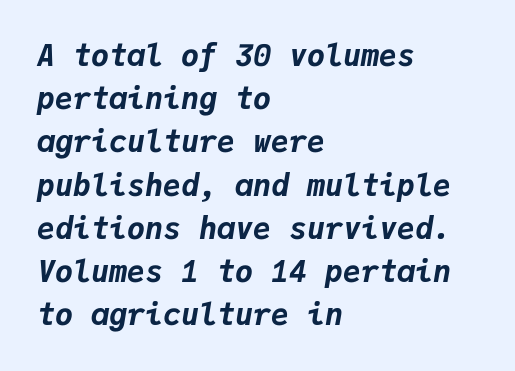
{"italic": "yes", "lean": "right", "slant_degrees": 9, "bold": "yes", "weight": "bold", "width": "normal", "stroke_contrast": "low", "x_height": "medium", "monospaced": "yes", "underline": "no", "align": "left", "line_spacing": "normal", "line_spacing_ratio": 1.44, "letter_spacing": "normal", "letter_spacing_em": 0.0, "glyph_px": 30}
